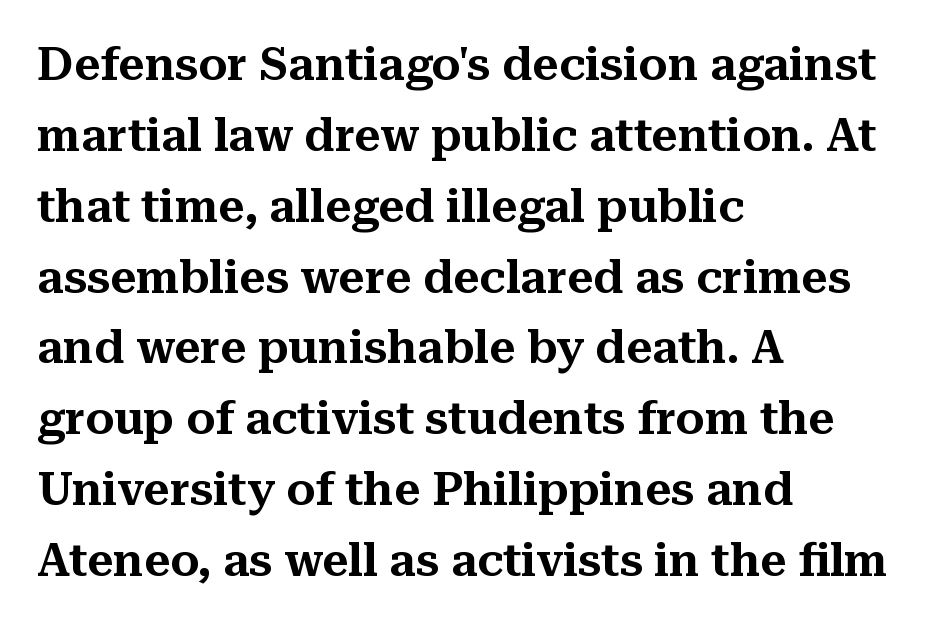
{"serif": "yes", "italic": "no", "width": "normal", "stroke_contrast": "medium", "x_height": "medium", "monospaced": "no", "underline": "no", "align": "left", "line_spacing": "normal", "line_spacing_ratio": 1.54, "letter_spacing": "normal", "letter_spacing_em": 0.0, "glyph_px": 46}
